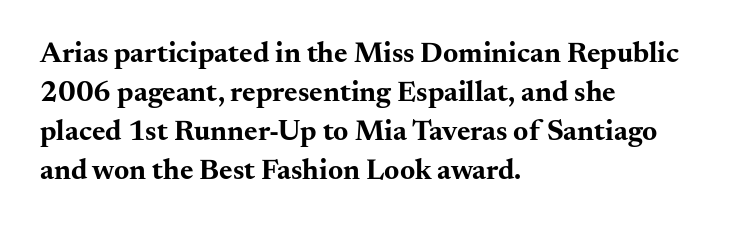
Q: Is the text bold? A: Yes.
Q: Is the text italic (slanted)? A: No, it is upright.
Q: Is the typeface a serif or a sans-serif typeface? A: Serif.
Q: Is the text underlined? A: No.
Q: How is the paragraph aligned? A: Left-aligned.
Q: Is the spacing between letters normal or unusually wide? A: Normal.
Q: Is the spacing between lines tight, normal or loose? A: Normal.
Q: Width (condensed, normal, or wide)? A: Wide.
Q: Stroke contrast? A: Medium.
Q: x-height? A: Small.
Q: Monospaced? A: No.
